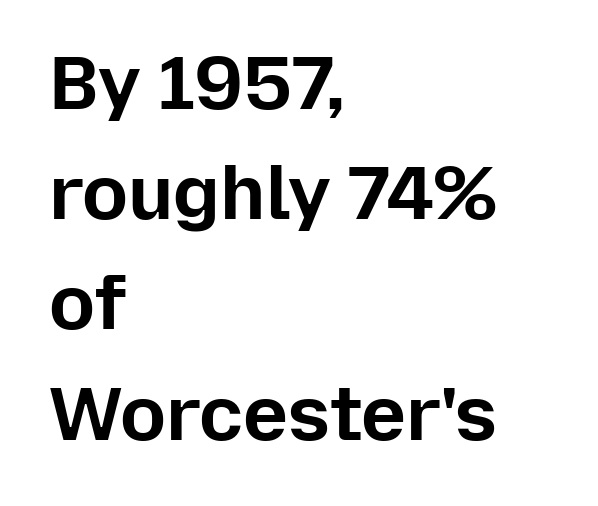
{"serif": "no", "italic": "no", "bold": "yes", "weight": "bold", "width": "normal", "stroke_contrast": "low", "x_height": "medium", "monospaced": "no", "underline": "no", "align": "left", "line_spacing": "normal", "line_spacing_ratio": 1.45, "letter_spacing": "normal", "letter_spacing_em": 0.0, "glyph_px": 76}
